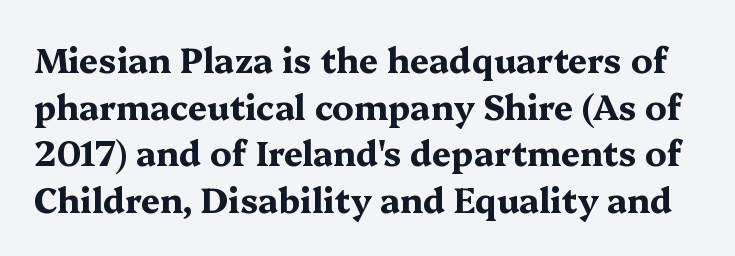
Q: Is the text bold? A: Yes.
Q: Is the text italic (slanted)? A: No, it is upright.
Q: Is the typeface a serif or a sans-serif typeface? A: Serif.
Q: Is the text underlined? A: No.
Q: Is the spacing between letters normal or unusually wide? A: Normal.
Q: Is the spacing between lines tight, normal or loose? A: Normal.
Q: Width (condensed, normal, or wide)? A: Wide.
Q: Stroke contrast? A: Medium.
Q: x-height? A: Medium.
Q: Monospaced? A: No.
